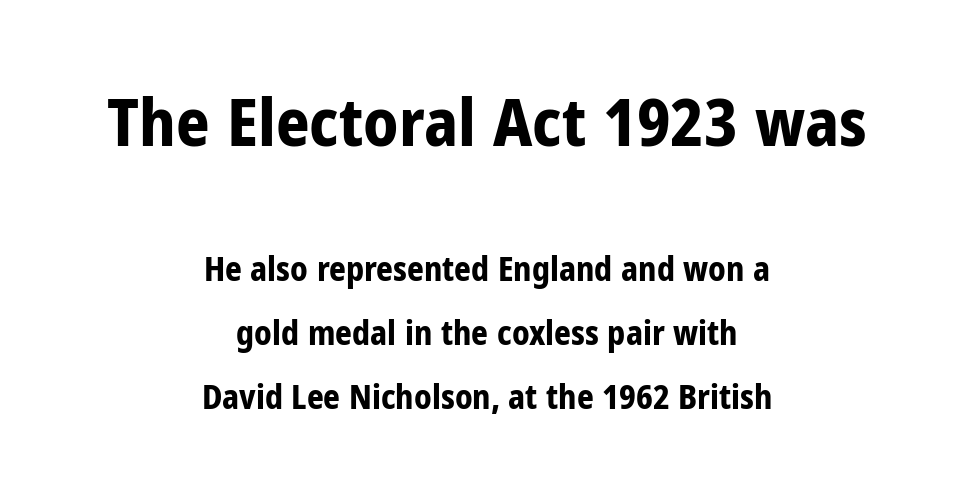
The image shows 66 px bold, condensed sans-serif type, upright; set centered, loose line spacing (1.93x), normal letter spacing, not underlined; the first (top) block is 2.0x larger; low stroke contrast and a medium x-height.
